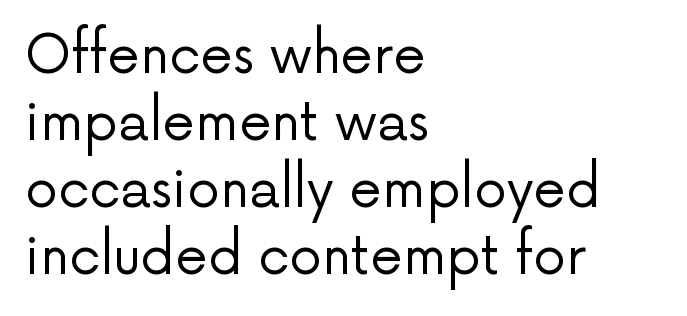
Quick note: not italic, upright. Stem width sits at or under what a default text font uses. Typographically, this falls in the sans-serif category. This rendering features lettering with no underline. What's the leading like? Ordinary, nothing unusual. Each letter keeps its own natural width here, so spacing adapts to shape.
